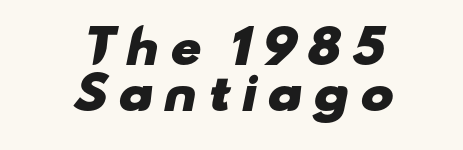
Stroke thickness is high; the sample reads as a true bold. Which margin do the lines hug? Neither — every line sits in the middle. Proportional: the letters do not fall into vertical columns. The type is letterspaced generously, with wide tracking. Does the type have serifs? No, each stem ends abruptly. You could barely slide anything between these rows.
